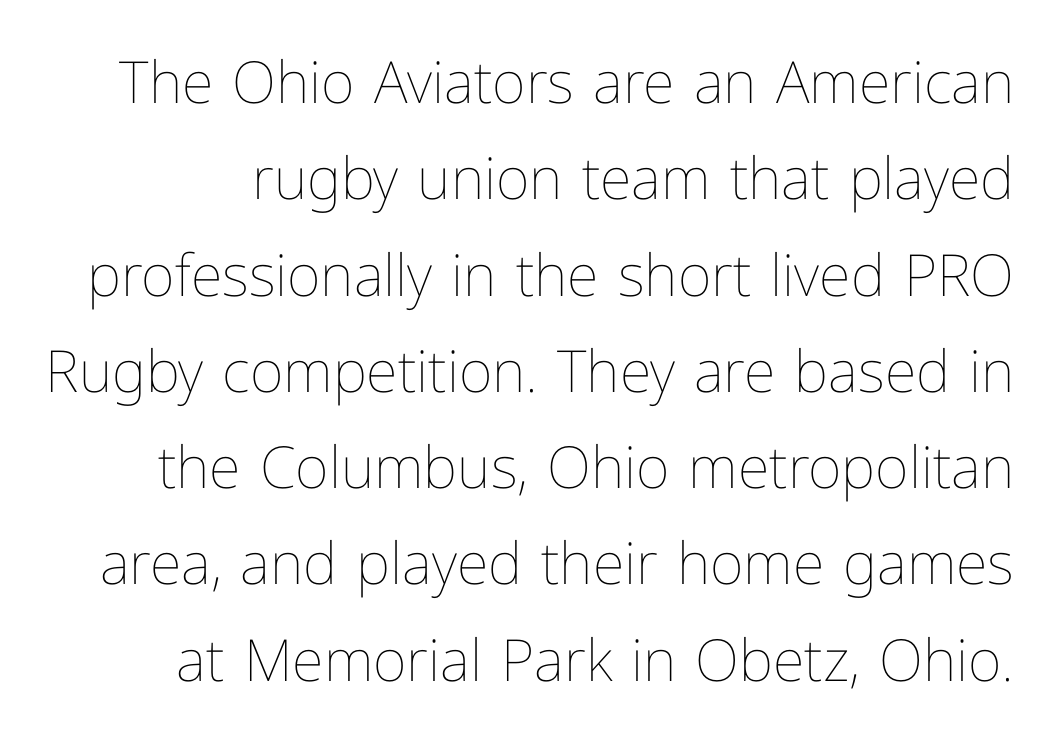
{"italic": "no", "bold": "no", "weight": "thin", "width": "normal", "stroke_contrast": "low", "x_height": "medium", "monospaced": "no", "underline": "no", "line_spacing": "normal", "line_spacing_ratio": 1.66, "letter_spacing": "normal", "letter_spacing_em": 0.0, "glyph_px": 58}
